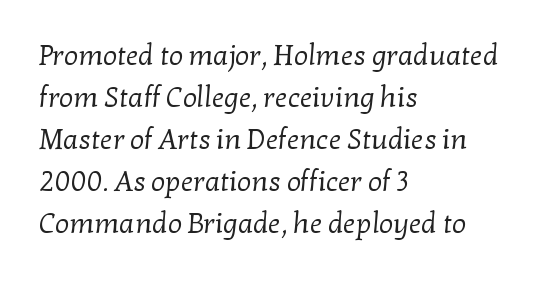
The rendering keeps characters at their native spacing. Notice how descenders clear the ascenders below comfortably — that's standard leading. Stems and bowls with no extra thickness — not bold. Is this a sans? No — the strokes have serifs. The setting favours the left margin, as ordinary paragraphs usually do.
